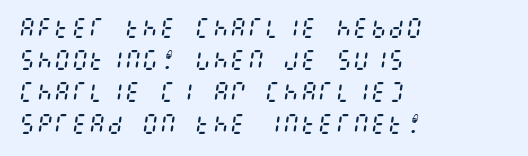
Q: Is the text bold? A: No.
Q: Is the text italic (slanted)? A: Yes, it leans right by about 8 degrees.
Q: Is the text underlined? A: No.
Q: How is the paragraph aligned? A: Left-aligned.
Q: Is the spacing between letters normal or unusually wide? A: Normal.
Q: Is the spacing between lines tight, normal or loose? A: Normal.
